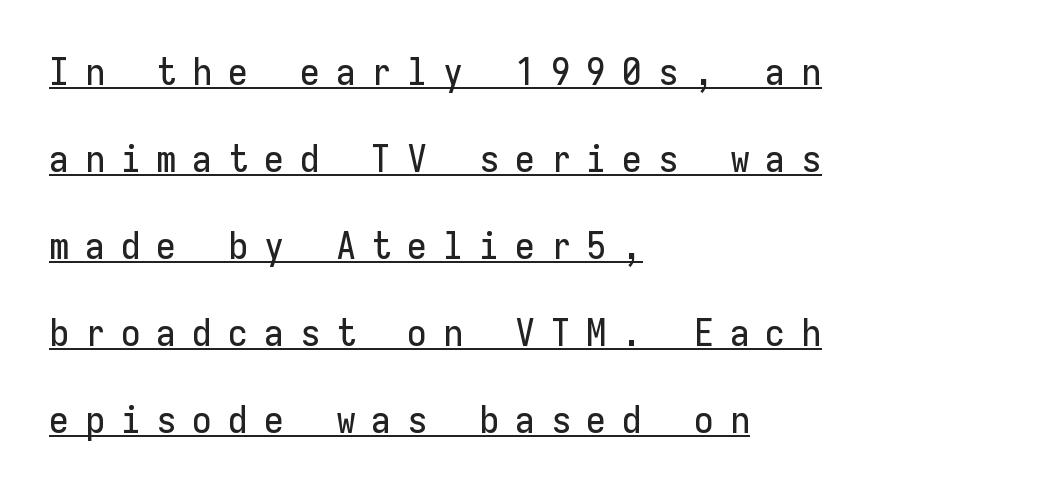
{"serif": "no", "italic": "no", "width": "normal", "stroke_contrast": "low", "x_height": "medium", "monospaced": "yes", "underline": "yes", "align": "left", "line_spacing": "loose", "line_spacing_ratio": 2.35, "letter_spacing": "wide", "letter_spacing_em": 0.42, "glyph_px": 37}
